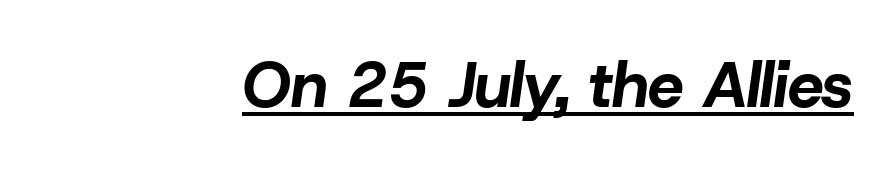
Q: Is the text bold? A: Yes.
Q: Is the text italic (slanted)? A: Yes, it leans right by about 8 degrees.
Q: Is the text underlined? A: Yes.
Q: Is the spacing between letters normal or unusually wide? A: Normal.
Q: Width (condensed, normal, or wide)? A: Normal.
Q: Stroke contrast? A: Low.
Q: x-height? A: Medium.
Q: Monospaced? A: No.
